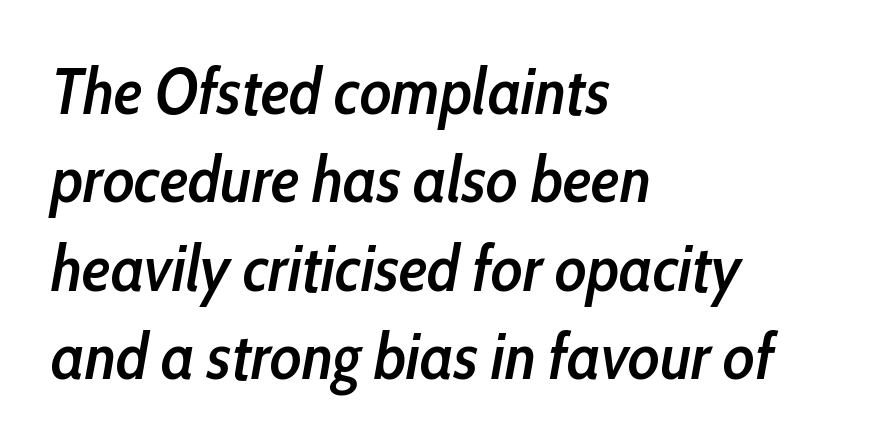
The image shows 65 px semibold, condensed type, italic (leaning right); set left-aligned, normal line spacing (1.36x), normal letter spacing, not underlined; low stroke contrast and a medium x-height.
